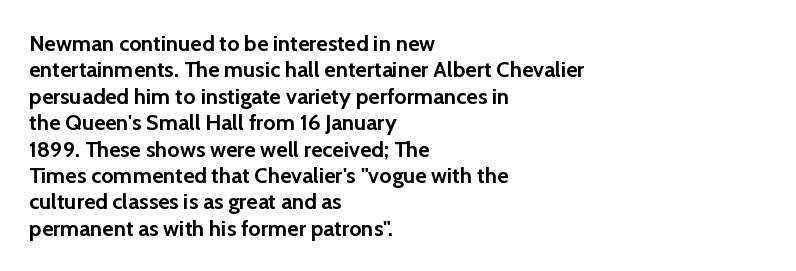
{"italic": "no", "bold": "yes", "underline": "no", "align": "left", "line_spacing_ratio": 1.2, "letter_spacing": "normal", "letter_spacing_em": 0.0, "glyph_px": 22}
